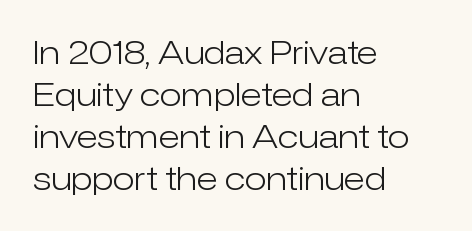
Q: Is the text bold? A: No.
Q: Is the text italic (slanted)? A: No, it is upright.
Q: Is the typeface a serif or a sans-serif typeface? A: Sans-serif.
Q: Is the text underlined? A: No.
Q: How is the paragraph aligned? A: Left-aligned.
Q: Is the spacing between letters normal or unusually wide? A: Normal.
Q: Is the spacing between lines tight, normal or loose? A: Normal.
Q: Width (condensed, normal, or wide)? A: Normal.
Q: Stroke contrast? A: Low.
Q: x-height? A: Medium.
Q: Monospaced? A: No.
